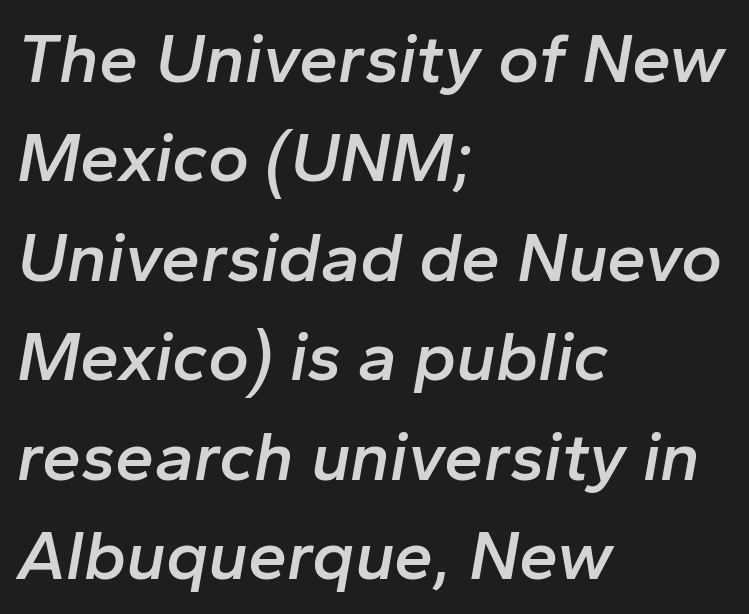
{"italic": "yes", "lean": "right", "slant_degrees": 10, "bold": "semi", "weight": "semibold", "width": "normal", "stroke_contrast": "low", "x_height": "medium", "monospaced": "no", "underline": "no", "align": "left", "line_spacing": "normal", "line_spacing_ratio": 1.42, "letter_spacing": "normal", "letter_spacing_em": 0.0, "glyph_px": 70}
